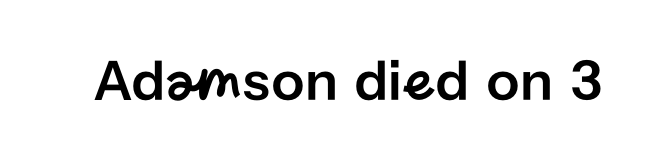
The image shows 59 px sans-serif type, upright; set normal letter spacing, not underlined; low stroke contrast and a medium x-height.
